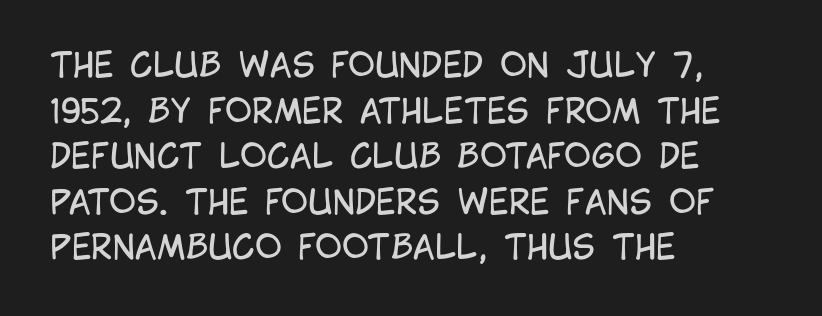
Q: Is the text bold? A: No.
Q: Is the text italic (slanted)? A: No, it is upright.
Q: Is the typeface a serif or a sans-serif typeface? A: Sans-serif.
Q: Is the text underlined? A: No.
Q: How is the paragraph aligned? A: Left-aligned.
Q: Is the spacing between letters normal or unusually wide? A: Normal.
Q: Is the spacing between lines tight, normal or loose? A: Normal.
Q: Width (condensed, normal, or wide)? A: Condensed.
Q: Stroke contrast? A: Low.
Q: x-height? A: Large.
Q: Monospaced? A: No.
